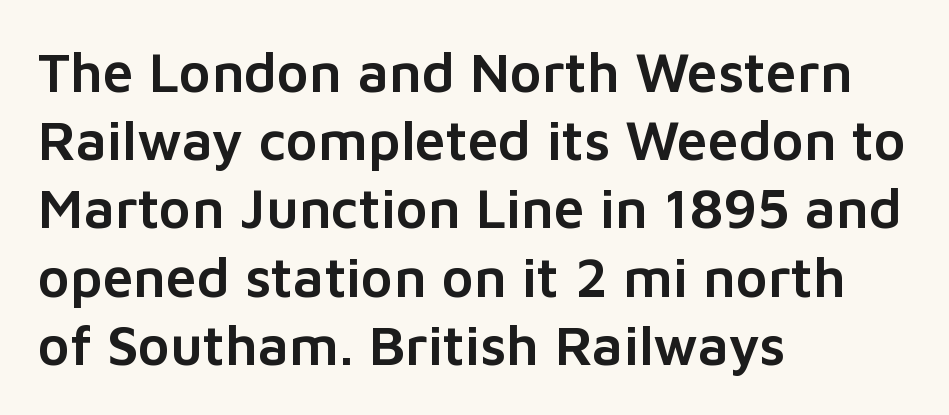
{"serif": "no", "italic": "no", "width": "normal", "stroke_contrast": "low", "x_height": "medium", "monospaced": "no", "underline": "no", "align": "left", "line_spacing_ratio": 1.24, "letter_spacing": "normal", "letter_spacing_em": 0.0, "glyph_px": 55}
